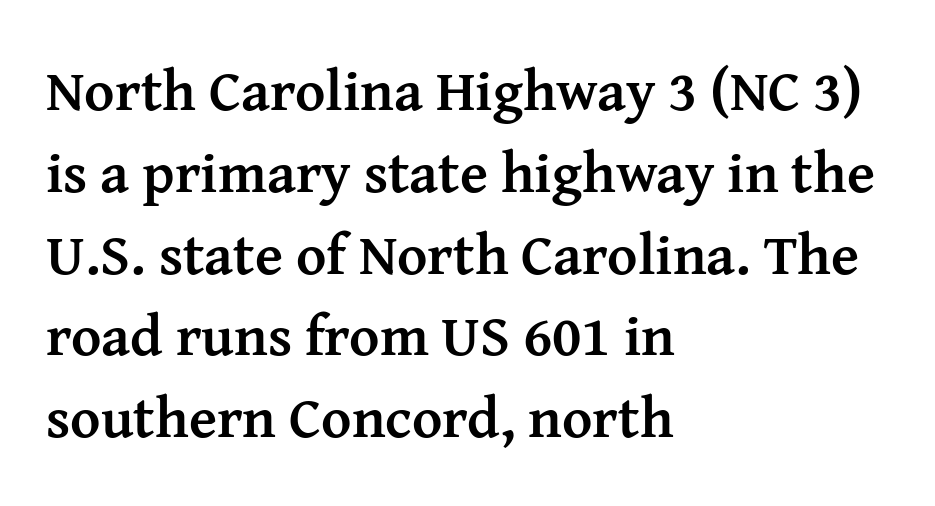
Standard letterfit; no display-style spreading of the glyphs. Note the varied advance widths — an 'i' is clearly narrower than an 'm'. Ascenders rise straight up at ninety degrees. Anything drawn beneath the words? Only blank space.
